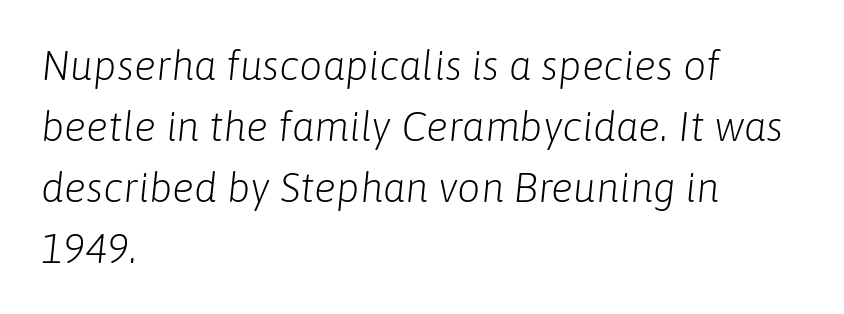
The image shows 41 px light type, italic (leaning right); set left-aligned, normal line spacing (1.49x), normal letter spacing, not underlined; low stroke contrast and a medium x-height.
